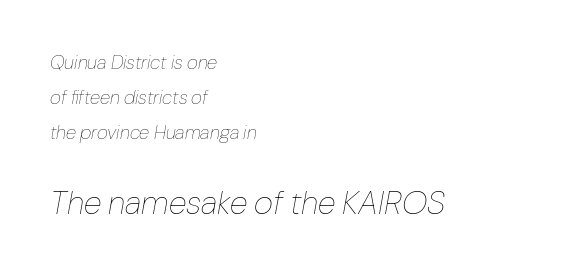
Q: Is the text bold? A: No.
Q: Is the text italic (slanted)? A: Yes, it leans right by about 10 degrees.
Q: Is the text underlined? A: No.
Q: How is the paragraph aligned? A: Left-aligned.
Q: Is the spacing between letters normal or unusually wide? A: Normal.
Q: Which block of text is set in a larger size, the first (top) or the second (bottom)? A: The second (bottom) one.
Q: Width (condensed, normal, or wide)? A: Normal.
Q: Stroke contrast? A: Low.
Q: x-height? A: Medium.
Q: Monospaced? A: No.
